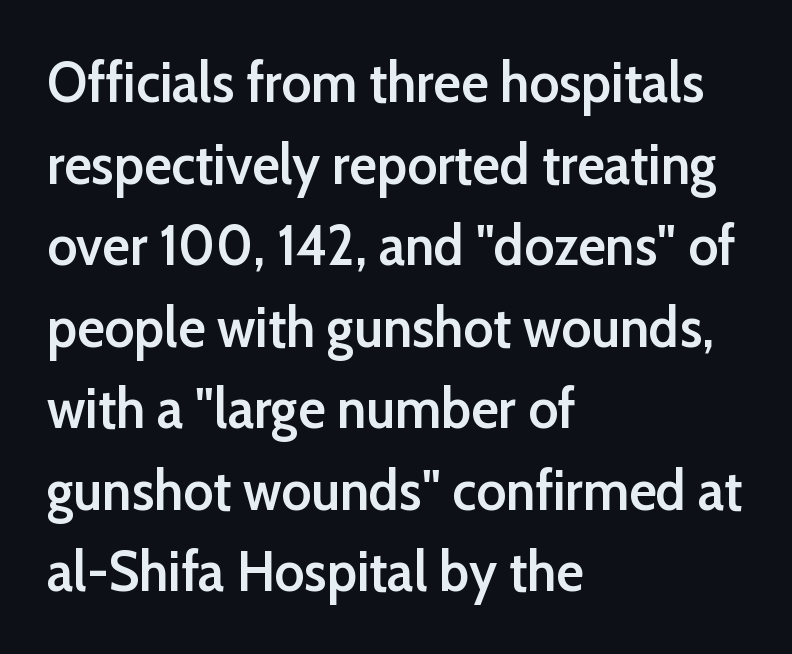
Q: Is the text bold? A: Semi-bold.
Q: Is the text italic (slanted)? A: No, it is upright.
Q: Is the typeface a serif or a sans-serif typeface? A: Sans-serif.
Q: Is the text underlined? A: No.
Q: How is the paragraph aligned? A: Left-aligned.
Q: Is the spacing between letters normal or unusually wide? A: Normal.
Q: Is the spacing between lines tight, normal or loose? A: Normal.
Q: Width (condensed, normal, or wide)? A: Normal.
Q: Stroke contrast? A: Low.
Q: x-height? A: Medium.
Q: Monospaced? A: No.
